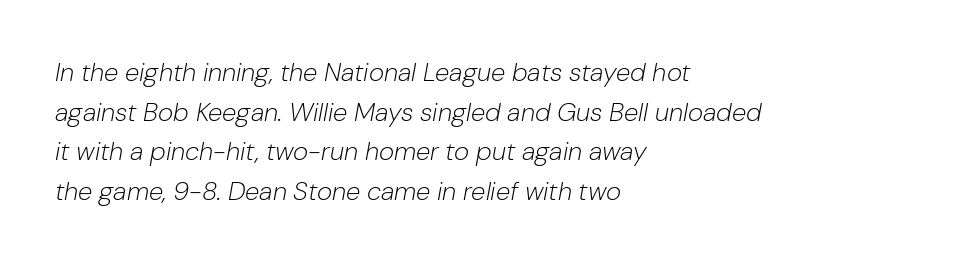
The image shows 26 px text type, italic (leaning right); set left-aligned, normal line spacing (1.52x), normal letter spacing, not underlined.
